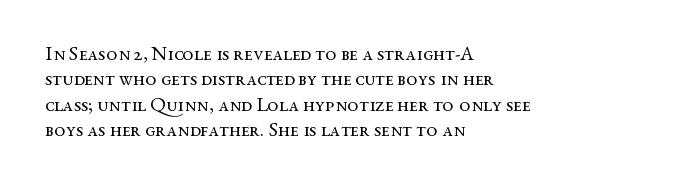
{"italic": "no", "bold": "no", "underline": "no", "align": "left", "line_spacing": "normal", "line_spacing_ratio": 1.27, "letter_spacing": "normal", "letter_spacing_em": 0.0, "glyph_px": 20}
